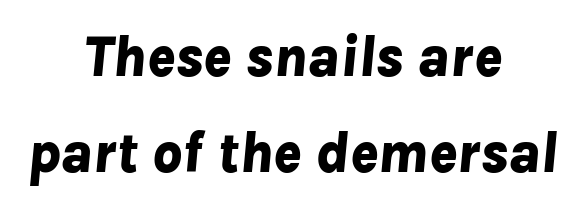
It's the slanting kind of type. Compared with a flush-left layout, this one balances lines on the center instead. Successive baselines arrive at the customary interval. Tracking here is standard; glyphs follow each other at the usual distance.
